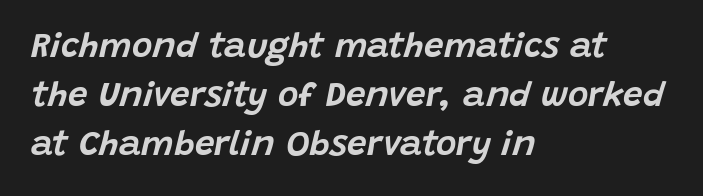
Posture: slanted. The designer left line spacing at the default. Do the characters align in a grid? No, the font is proportional. Caption: standard tracking, unaltered. Reading down the block, your eye returns to a fixed left position each line.
